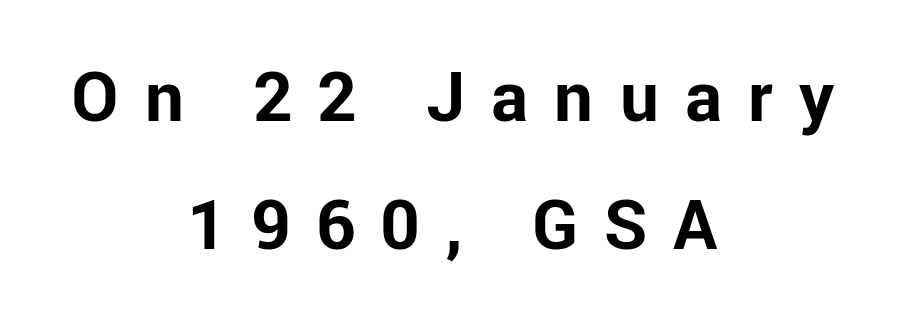
Nothing sits at the stroke ends, so this counts as sans-serif. Think of a printed novel: that variable character pitch is what you see here. Caption: expanded tracking, letters set apart. Ordinary non-slanted type is in use. The area under the type is left untouched. Typesetter's note: full bold, strokes at maximum text heaviness.
